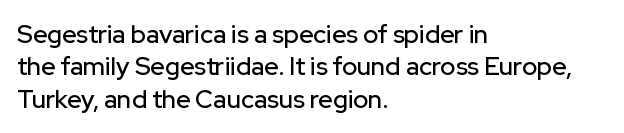
Q: Is the text italic (slanted)? A: No, it is upright.
Q: Is the text underlined? A: No.
Q: How is the paragraph aligned? A: Left-aligned.
Q: Is the spacing between letters normal or unusually wide? A: Normal.
Q: Is the spacing between lines tight, normal or loose? A: Normal.
